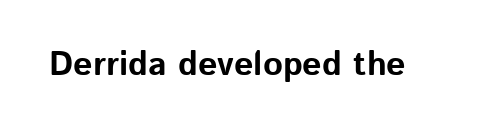
The letters advance in unequal steps, a hallmark of proportional type. The font's upright variant was chosen for this text. Every letter is thick-stroked: bold, no question. Decoration check: the copy has no underline.
